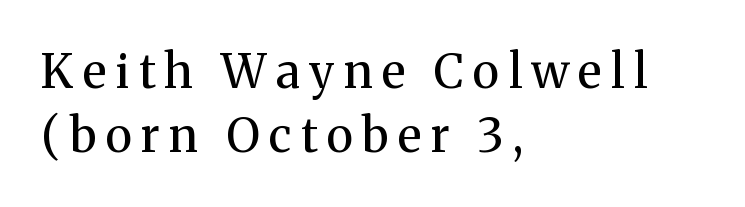
Q: Is the text bold? A: No.
Q: Is the text italic (slanted)? A: No, it is upright.
Q: Is the typeface a serif or a sans-serif typeface? A: Serif.
Q: Is the text underlined? A: No.
Q: How is the paragraph aligned? A: Left-aligned.
Q: Is the spacing between letters normal or unusually wide? A: Unusually wide.
Q: Is the spacing between lines tight, normal or loose? A: Normal.
Q: Width (condensed, normal, or wide)? A: Normal.
Q: Stroke contrast? A: Medium.
Q: x-height? A: Medium.
Q: Monospaced? A: No.
